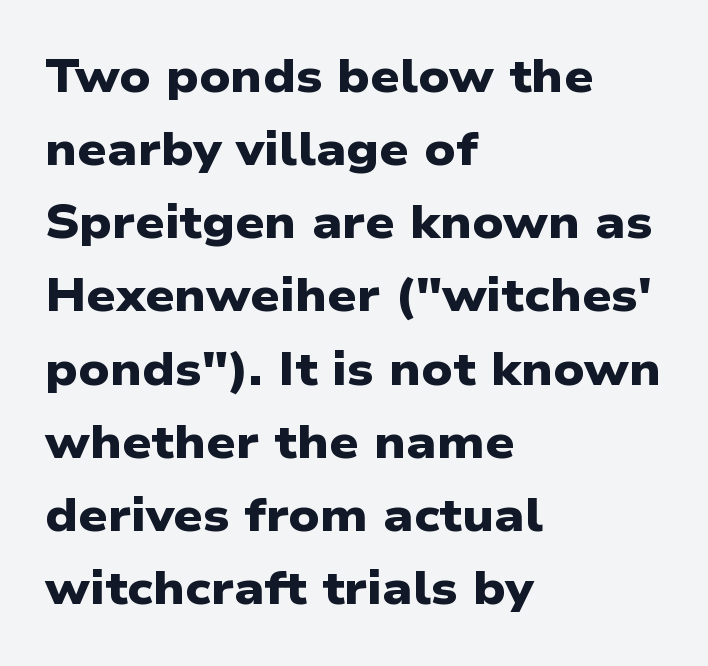
Q: Is the text bold? A: Yes.
Q: Is the typeface a serif or a sans-serif typeface? A: Sans-serif.
Q: Is the text underlined? A: No.
Q: How is the paragraph aligned? A: Left-aligned.
Q: Is the spacing between letters normal or unusually wide? A: Normal.
Q: Is the spacing between lines tight, normal or loose? A: Normal.
Q: Width (condensed, normal, or wide)? A: Wide.
Q: Stroke contrast? A: Low.
Q: x-height? A: Medium.
Q: Monospaced? A: No.
